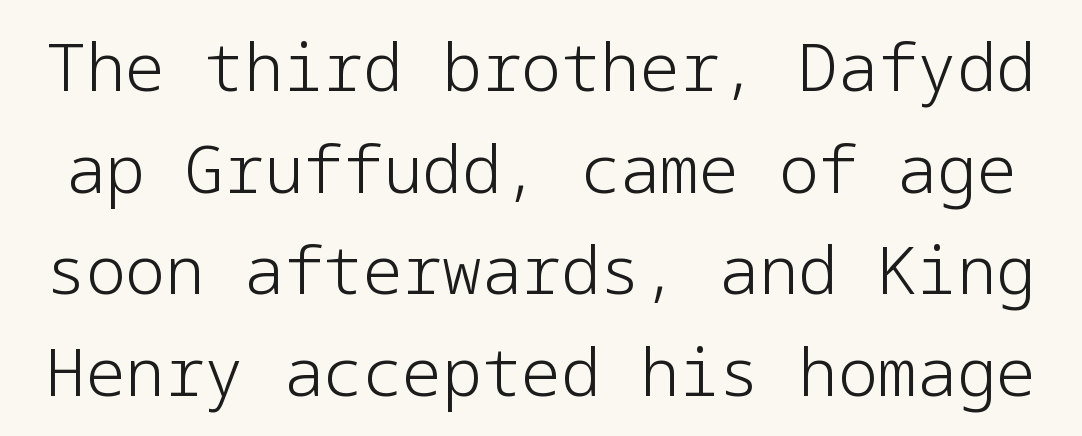
{"serif": "no", "italic": "no", "bold": "no", "weight": "light", "width": "normal", "stroke_contrast": "low", "x_height": "medium", "underline": "no", "line_spacing": "normal", "line_spacing_ratio": 1.54, "letter_spacing": "normal", "letter_spacing_em": 0.0, "glyph_px": 66}
